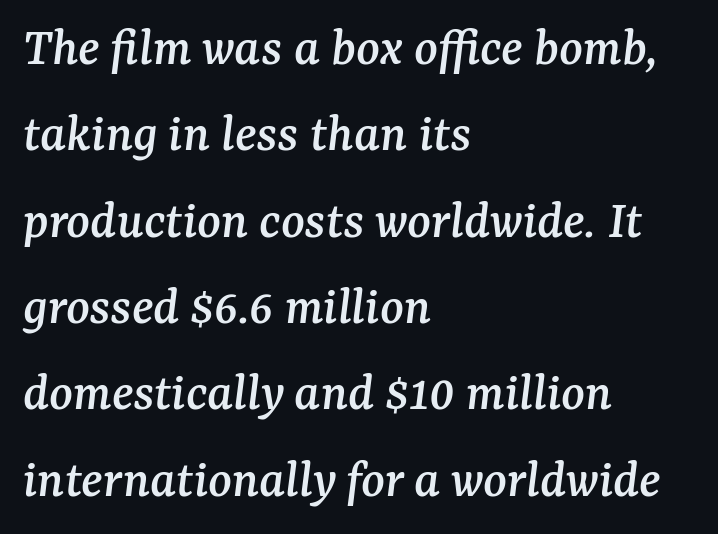
{"serif": "yes", "italic": "yes", "lean": "right", "slant_degrees": 7, "width": "normal", "stroke_contrast": "medium", "x_height": "medium", "monospaced": "no", "underline": "no", "align": "left", "line_spacing": "normal", "line_spacing_ratio": 1.57, "letter_spacing": "normal", "letter_spacing_em": 0.0, "glyph_px": 55}
